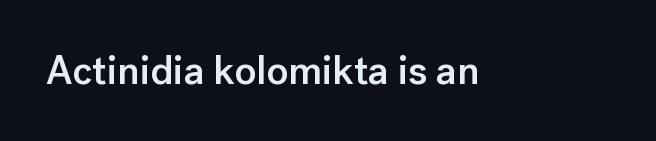
The image shows 40 px semibold sans-serif type, upright; set normal letter spacing, not underlined; low stroke contrast and a medium x-height.
